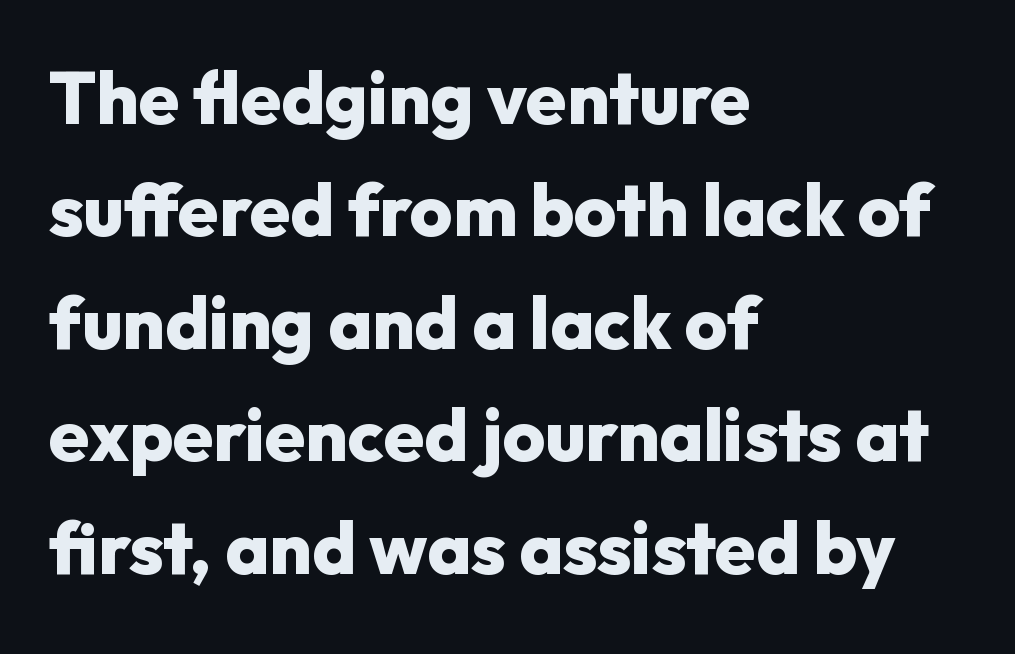
Character widths vary here, with narrow letters taking less room than wide ones. This is roman type, the default non-slanted kind. No word sits above an underline. Observe the ordinary spacing: letters are neighbours, not strangers. Every row of glyphs begins at an identical x-position on the left.
